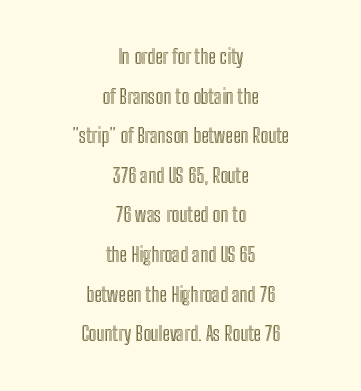
The image shows 20 px text type, upright; set centered, loose line spacing (1.98x), normal letter spacing, not underlined.
